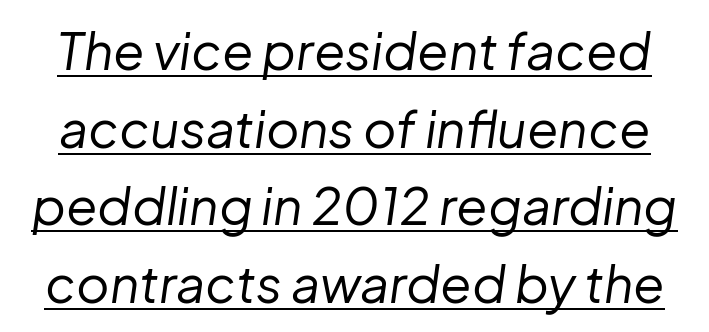
The image shows 51 px regular-weight type, italic (leaning right); set normal line spacing (1.52x), normal letter spacing, underlined; low stroke contrast and a medium x-height.
